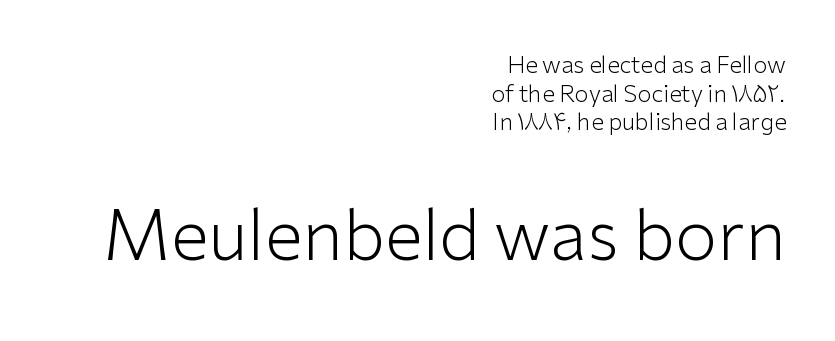
Q: Is the text bold? A: No.
Q: Is the text italic (slanted)? A: No, it is upright.
Q: Is the typeface a serif or a sans-serif typeface? A: Sans-serif.
Q: Is the text underlined? A: No.
Q: How is the paragraph aligned? A: Right-aligned.
Q: Is the spacing between letters normal or unusually wide? A: Normal.
Q: Which block of text is set in a larger size, the first (top) or the second (bottom)? A: The second (bottom) one.
Q: Width (condensed, normal, or wide)? A: Normal.
Q: Stroke contrast? A: Low.
Q: x-height? A: Medium.
Q: Monospaced? A: No.
